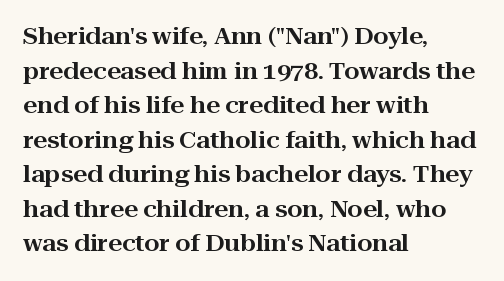
The setting favours the left margin, as ordinary paragraphs usually do. The letters stand straight up with perfectly vertical stems. Baseline-to-baseline distance is the conventional proportion of letter height. Beneath every word, the page is bare. Is the letter spacing exaggerated? No — it looks like the ordinary default.
